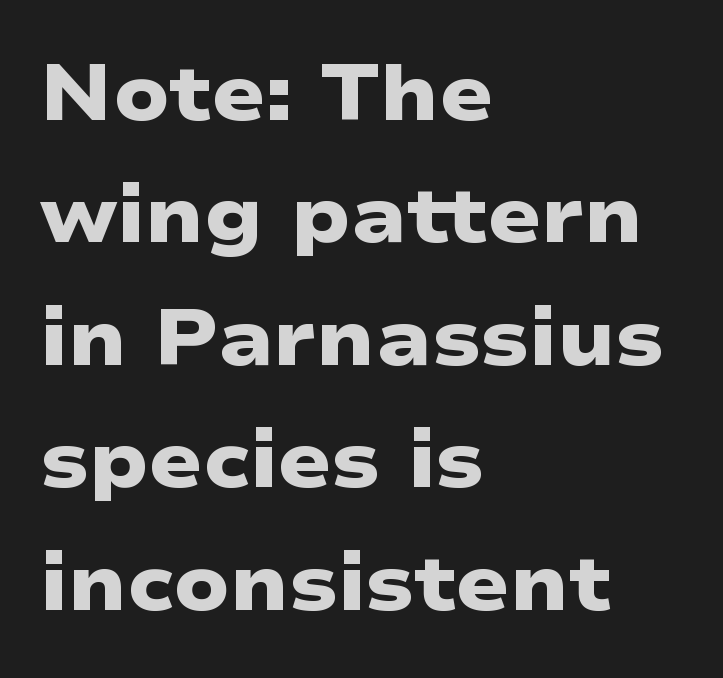
{"serif": "no", "bold": "yes", "weight": "heavy", "width": "wide", "stroke_contrast": "low", "x_height": "medium", "monospaced": "no", "underline": "no", "align": "left", "line_spacing": "normal", "line_spacing_ratio": 1.55, "letter_spacing": "normal", "letter_spacing_em": 0.0, "glyph_px": 79}
